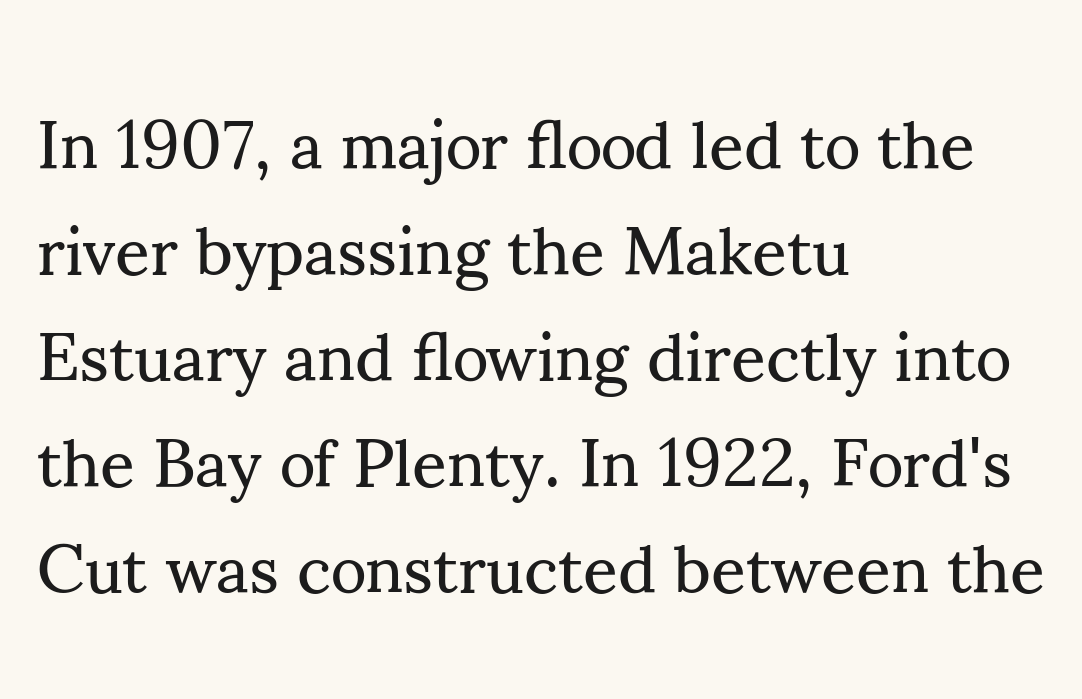
{"serif": "yes", "italic": "no", "bold": "no", "weight": "regular", "width": "normal", "stroke_contrast": "medium", "x_height": "small", "monospaced": "no", "underline": "no", "align": "left", "line_spacing": "normal", "line_spacing_ratio": 1.56, "letter_spacing": "normal", "letter_spacing_em": 0.0, "glyph_px": 68}
